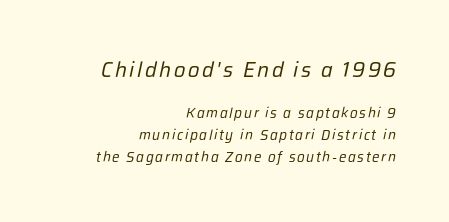
Q: Is the text bold? A: No.
Q: Is the text italic (slanted)? A: Yes, it leans right by about 12 degrees.
Q: Is the text underlined? A: No.
Q: How is the paragraph aligned? A: Right-aligned.
Q: Is the spacing between lines tight, normal or loose? A: Normal.
Q: Which block of text is set in a larger size, the first (top) or the second (bottom)? A: The first (top) one.
